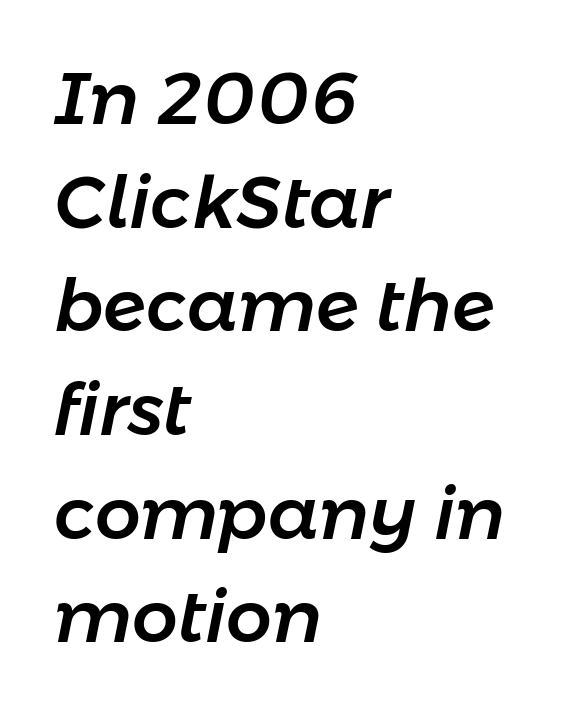
The image shows 72 px text type, italic (leaning right); set left-aligned, normal line spacing (1.44x), normal letter spacing, not underlined; low stroke contrast and a medium x-height.
